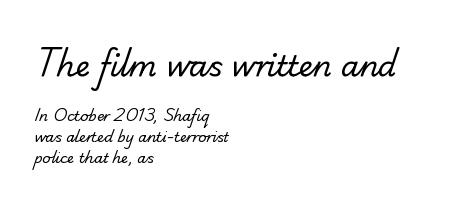
The image shows 29 px regular-weight sans-serif type; set left-aligned, normal line spacing (1.5x), normal letter spacing, not underlined; the first (top) block is 2.07x larger; low stroke contrast and a small x-height.
